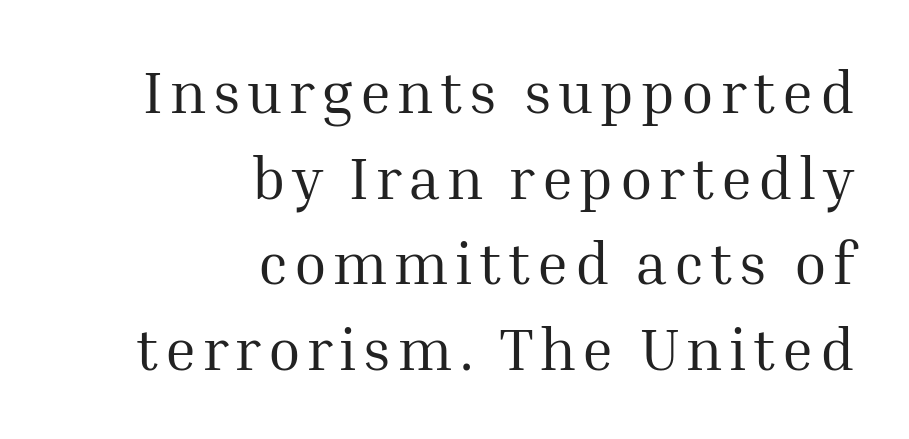
The image shows 59 px regular-weight serif type, upright; set right-aligned, normal line spacing (1.45x), not underlined; medium stroke contrast and a medium x-height.
